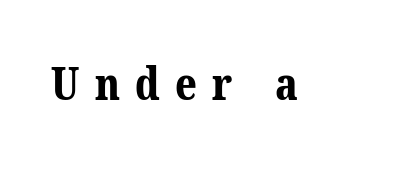
Q: Is the text bold? A: Yes.
Q: Is the typeface a serif or a sans-serif typeface? A: Serif.
Q: Is the text underlined? A: No.
Q: Is the spacing between letters normal or unusually wide? A: Unusually wide.
Q: Width (condensed, normal, or wide)? A: Normal.
Q: Stroke contrast? A: Medium.
Q: x-height? A: Medium.
Q: Monospaced? A: No.
